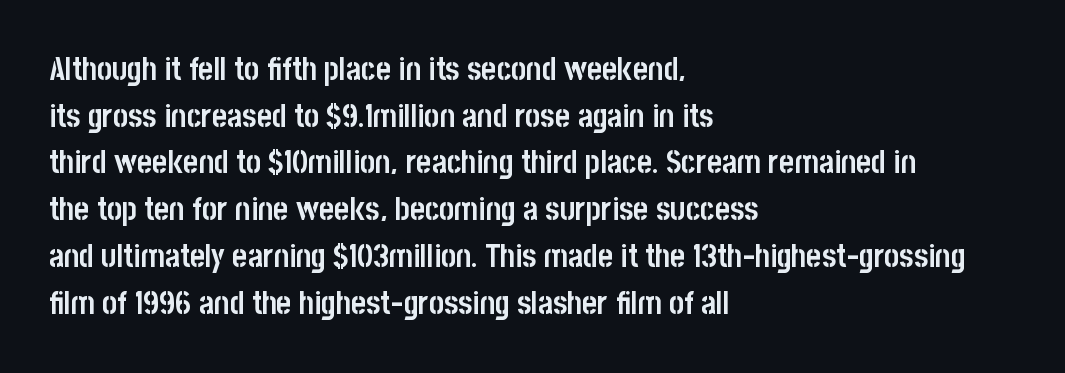
{"serif": "no", "italic": "no", "bold": "yes", "weight": "semibold", "width": "condensed", "stroke_contrast": "low", "x_height": "large", "monospaced": "no", "underline": "no", "align": "left", "line_spacing": "normal", "line_spacing_ratio": 1.46, "letter_spacing": "normal", "letter_spacing_em": 0.0, "glyph_px": 32}
